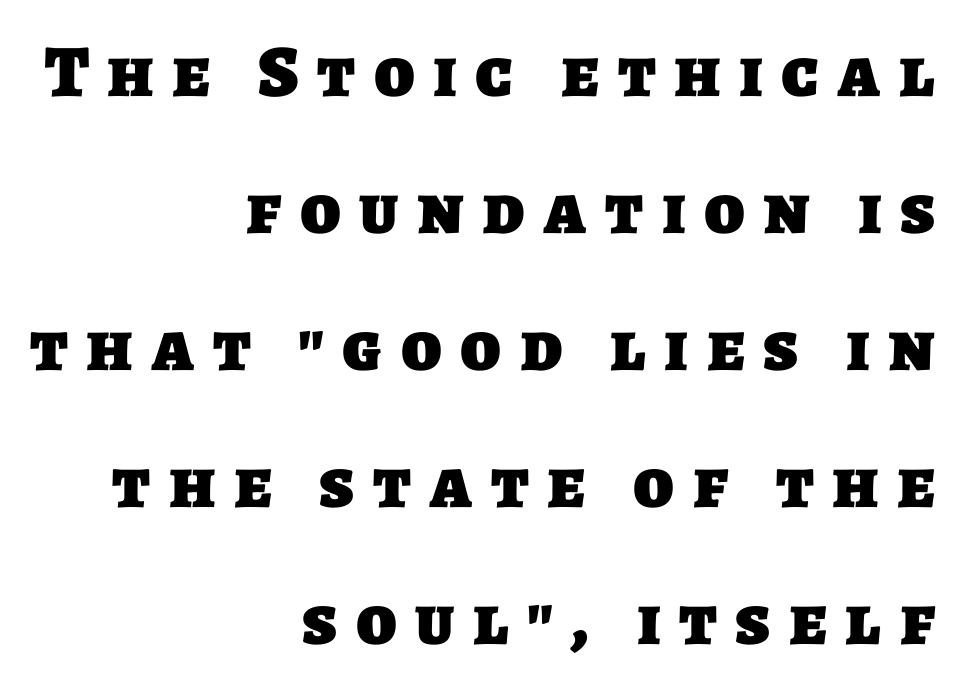
{"serif": "no", "bold": "yes", "weight": "heavy", "width": "normal", "stroke_contrast": "low", "x_height": "large", "monospaced": "no", "underline": "no", "align": "right", "line_spacing_ratio": 1.85, "letter_spacing": "wide", "letter_spacing_em": 0.25, "glyph_px": 74}
